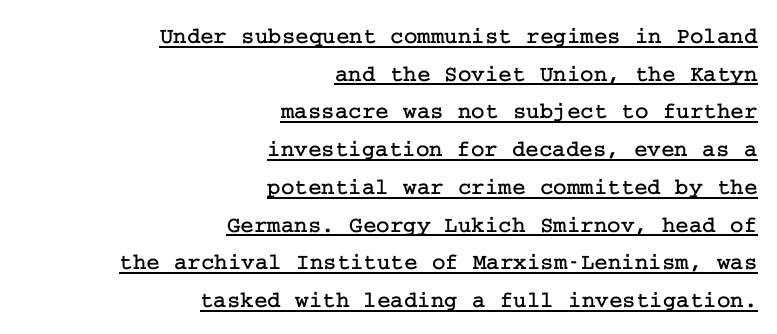
The image shows 23 px text type, upright; set right-aligned, normal line spacing (1.64x), normal letter spacing, underlined.
